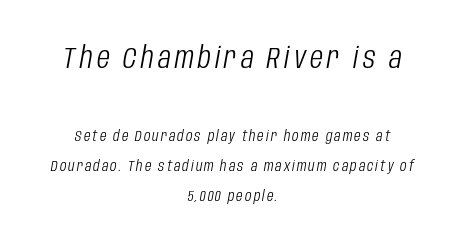
Q: Is the text bold? A: No.
Q: Is the text italic (slanted)? A: Yes, it leans right by about 10 degrees.
Q: Is the text underlined? A: No.
Q: How is the paragraph aligned? A: Centered.
Q: Is the spacing between lines tight, normal or loose? A: Loose.
Q: Which block of text is set in a larger size, the first (top) or the second (bottom)? A: The first (top) one.
Q: Width (condensed, normal, or wide)? A: Condensed.
Q: Stroke contrast? A: Low.
Q: x-height? A: Large.
Q: Monospaced? A: No.
